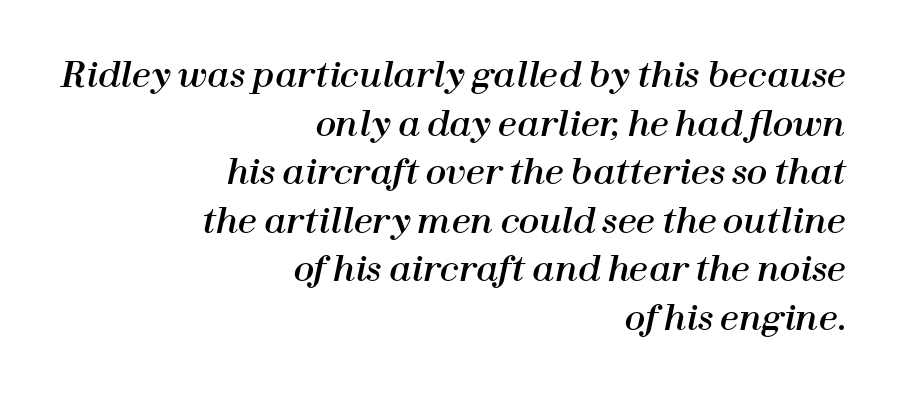
The image shows 34 px text type, italic (leaning right); set right-aligned, normal line spacing (1.43x), normal letter spacing, not underlined; high stroke contrast and a medium x-height.
